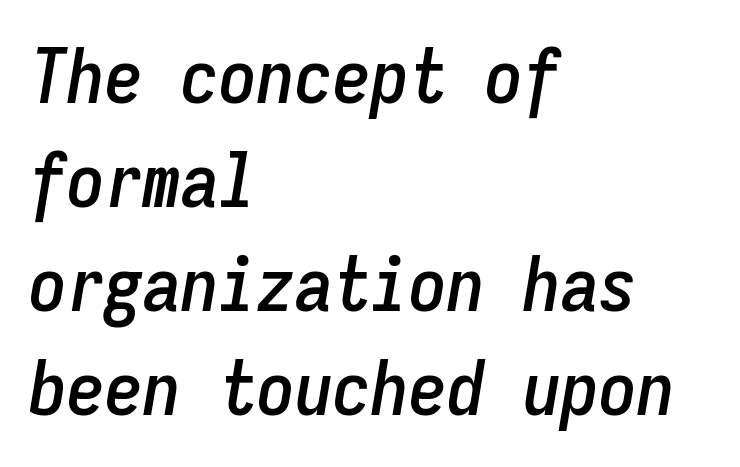
Q: Is the text italic (slanted)? A: Yes, it leans right by about 9 degrees.
Q: Is the text underlined? A: No.
Q: How is the paragraph aligned? A: Left-aligned.
Q: Is the spacing between letters normal or unusually wide? A: Normal.
Q: Is the spacing between lines tight, normal or loose? A: Normal.
Q: Width (condensed, normal, or wide)? A: Condensed.
Q: Stroke contrast? A: Low.
Q: x-height? A: Medium.
Q: Monospaced? A: Yes.
